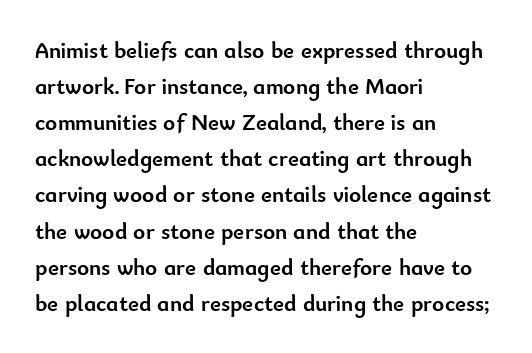
Q: Is the text bold? A: Yes.
Q: Is the text italic (slanted)? A: No, it is upright.
Q: Is the text underlined? A: No.
Q: How is the paragraph aligned? A: Left-aligned.
Q: Is the spacing between letters normal or unusually wide? A: Normal.
Q: Is the spacing between lines tight, normal or loose? A: Normal.
